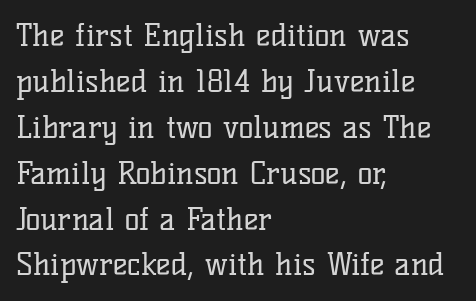
The image shows 31 px regular-weight serif type, upright; set left-aligned, normal line spacing (1.48x), normal letter spacing, not underlined; low stroke contrast and a medium x-height.
